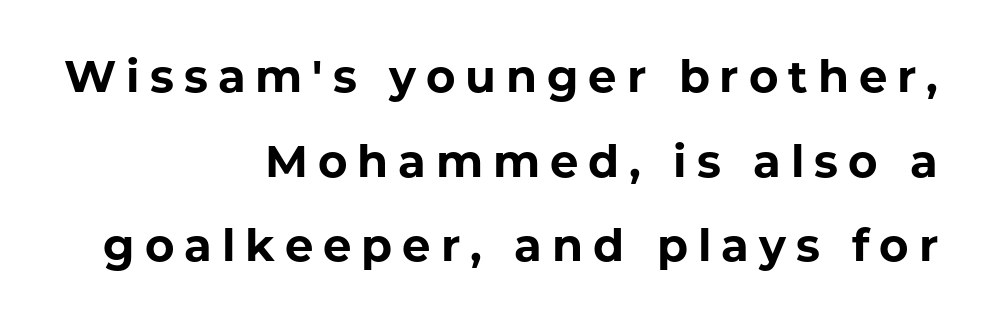
{"serif": "no", "italic": "no", "bold": "yes", "weight": "bold", "width": "normal", "stroke_contrast": "low", "x_height": "medium", "monospaced": "no", "underline": "no", "align": "right", "line_spacing_ratio": 1.88, "letter_spacing": "wide", "letter_spacing_em": 0.22, "glyph_px": 45}
